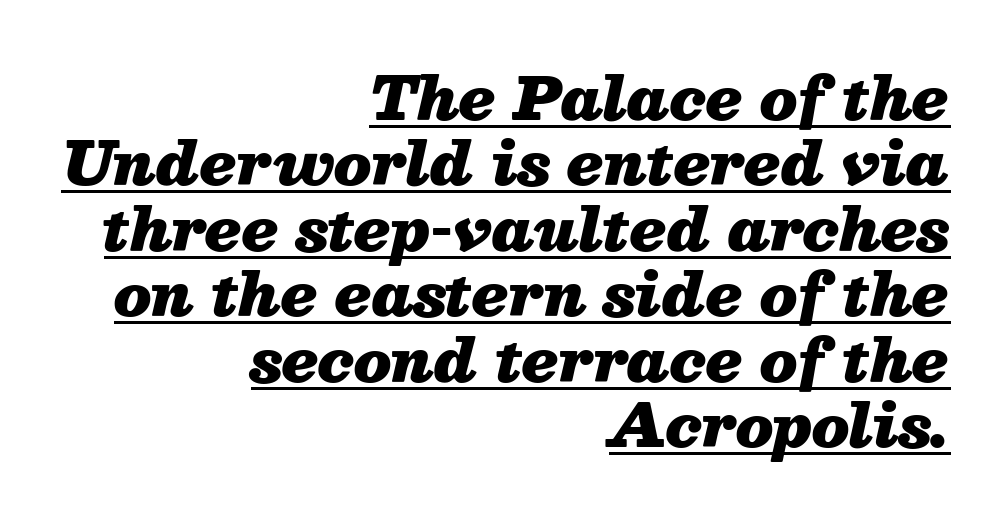
{"italic": "yes", "lean": "right", "slant_degrees": 13, "bold": "yes", "weight": "heavy", "width": "normal", "stroke_contrast": "medium", "x_height": "medium", "monospaced": "no", "underline": "yes", "align": "right", "line_spacing": "tight", "line_spacing_ratio": 1.11, "letter_spacing": "normal", "letter_spacing_em": 0.0, "glyph_px": 59}
